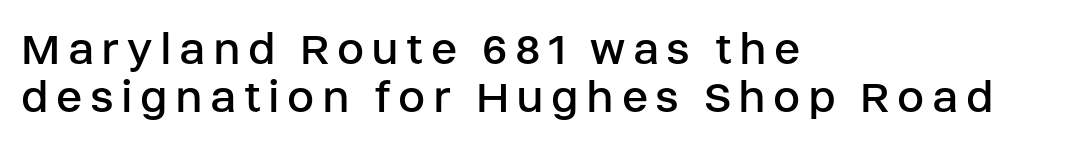
Think of a printed novel: that variable character pitch is what you see here. Note: no serifs on the glyphs. The letterforms sit at book weight or below. Every row of glyphs begins at an identical x-position on the left. Line spacing here is tight. Italic? Not at all — the glyphs are vertical.
